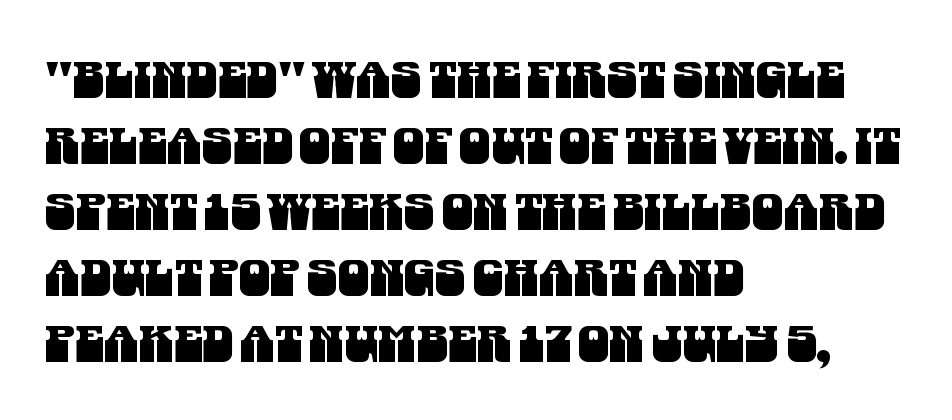
Q: Is the typeface a serif or a sans-serif typeface? A: Sans-serif.
Q: Is the text underlined? A: No.
Q: How is the paragraph aligned? A: Left-aligned.
Q: Is the spacing between letters normal or unusually wide? A: Normal.
Q: Is the spacing between lines tight, normal or loose? A: Normal.
Q: Width (condensed, normal, or wide)? A: Condensed.
Q: Stroke contrast? A: Medium.
Q: x-height? A: Large.
Q: Monospaced? A: No.
